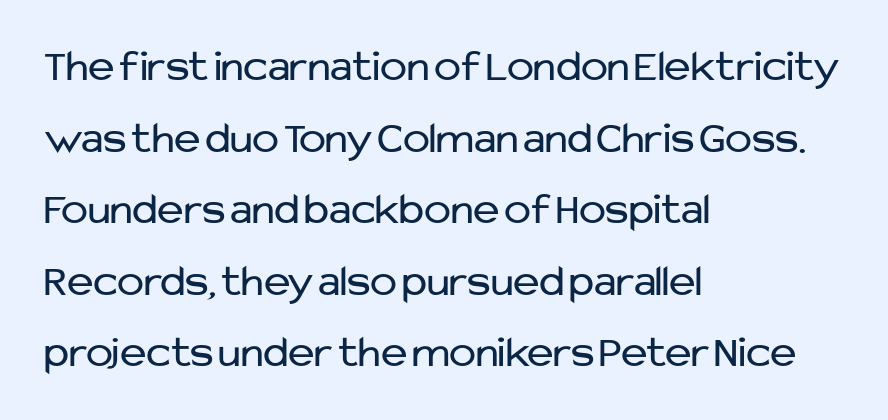
The image shows 45 px regular-weight sans-serif type, upright; set left-aligned, normal line spacing (1.59x), normal letter spacing, not underlined; low stroke contrast and a medium x-height.
